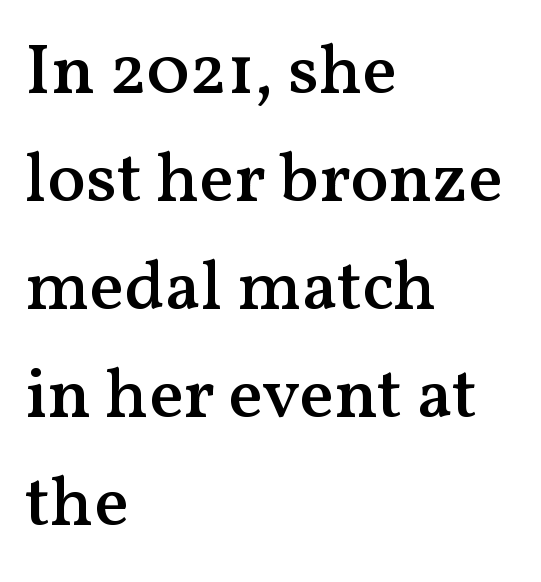
Q: Is the text bold? A: Semi-bold.
Q: Is the text italic (slanted)? A: No, it is upright.
Q: Is the typeface a serif or a sans-serif typeface? A: Serif.
Q: Is the text underlined? A: No.
Q: How is the paragraph aligned? A: Left-aligned.
Q: Is the spacing between letters normal or unusually wide? A: Normal.
Q: Is the spacing between lines tight, normal or loose? A: Normal.
Q: Width (condensed, normal, or wide)? A: Normal.
Q: Stroke contrast? A: Medium.
Q: x-height? A: Medium.
Q: Monospaced? A: No.
